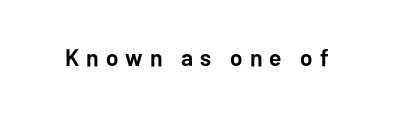
{"italic": "no", "bold": "yes", "underline": "no", "letter_spacing": "wide", "letter_spacing_em": 0.29, "glyph_px": 24}
